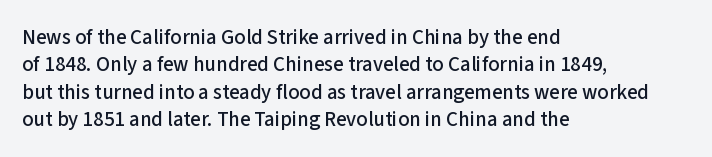
Q: Is the text italic (slanted)? A: No, it is upright.
Q: Is the text underlined? A: No.
Q: How is the paragraph aligned? A: Left-aligned.
Q: Is the spacing between letters normal or unusually wide? A: Normal.
Q: Is the spacing between lines tight, normal or loose? A: Normal.
